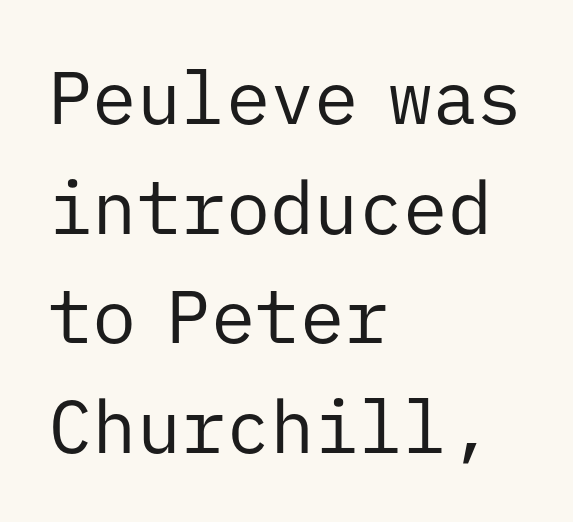
{"serif": "no", "italic": "no", "bold": "no", "weight": "regular", "width": "normal", "stroke_contrast": "low", "x_height": "medium", "monospaced": "yes", "underline": "no", "align": "left", "line_spacing": "normal", "line_spacing_ratio": 1.48, "letter_spacing": "normal", "letter_spacing_em": 0.0, "glyph_px": 74}
